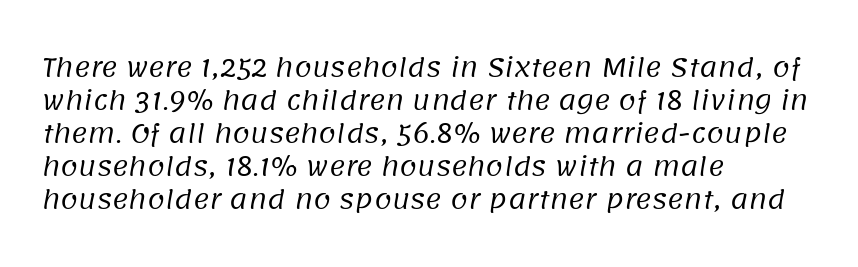
The image shows 25 px text type; set left-aligned, normal line spacing (1.32x), normal letter spacing, not underlined.
